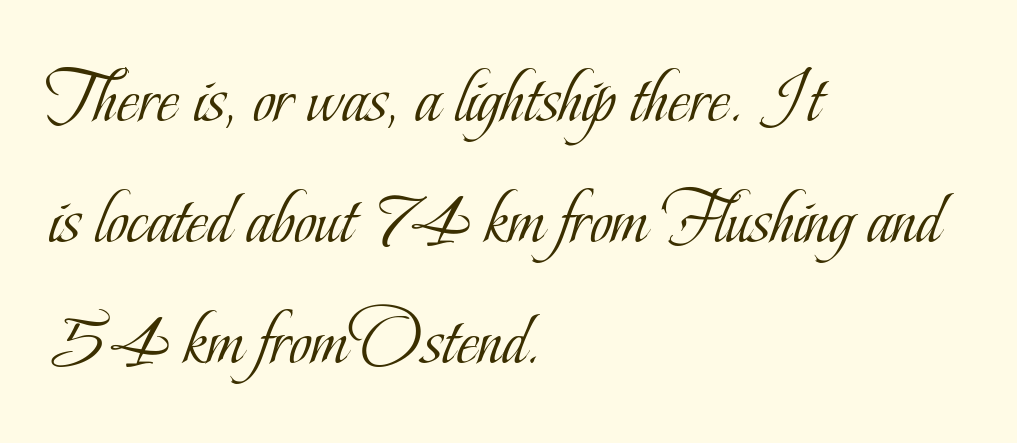
The image shows 76 px light, condensed serif type; set left-aligned, normal line spacing (1.59x), normal letter spacing, not underlined; low stroke contrast and a small x-height.
